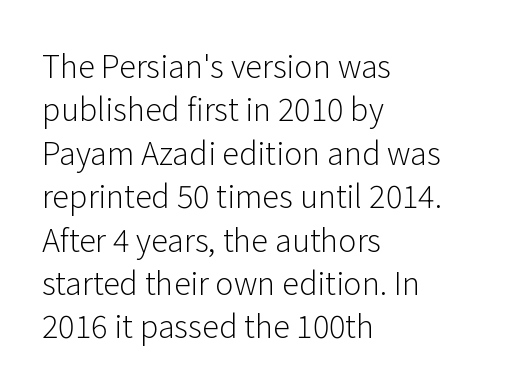
Compared with a centered layout, this one pins lines to the left instead. On a weight scale, this lands at 450 or below. The letters stand upright; this is a roman face. The string is rendered with underlining switched off.
